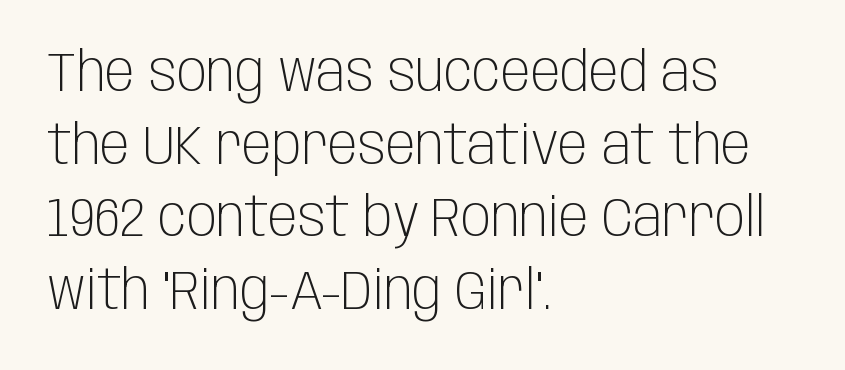
{"serif": "no", "italic": "no", "bold": "no", "weight": "light", "width": "condensed", "stroke_contrast": "low", "x_height": "large", "monospaced": "no", "underline": "no", "align": "left", "line_spacing": "normal", "line_spacing_ratio": 1.32, "letter_spacing": "normal", "letter_spacing_em": 0.0, "glyph_px": 55}
